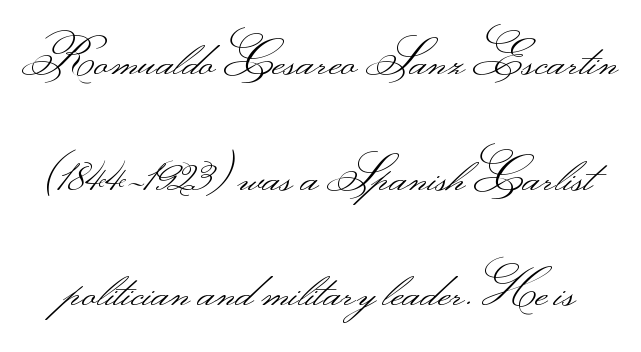
Q: Is the text bold? A: No.
Q: Is the text italic (slanted)? A: Yes.
Q: Is the typeface a serif or a sans-serif typeface? A: Sans-serif.
Q: Is the text underlined? A: No.
Q: Is the spacing between letters normal or unusually wide? A: Normal.
Q: Is the spacing between lines tight, normal or loose? A: Loose.
Q: Width (condensed, normal, or wide)? A: Wide.
Q: Stroke contrast? A: Medium.
Q: Monospaced? A: No.
